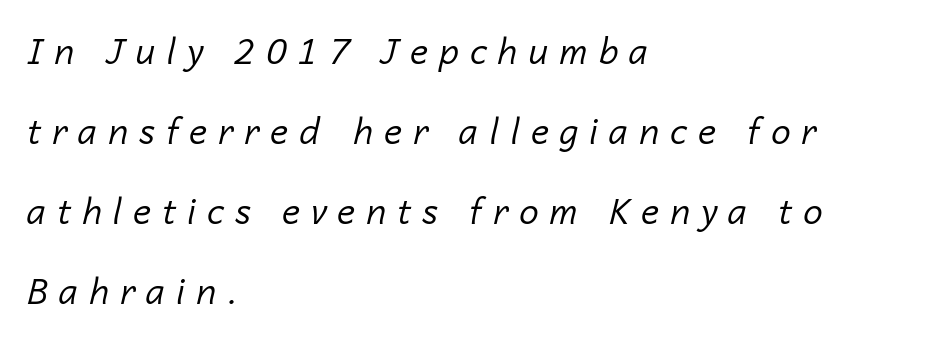
These lines have a slow, spaced-out rhythm from letter to letter. No chunkiness to these letters — they're not bold. Compared with ordinary roman type, these characters are visibly tilted. A great deal of white space separates one row of letters from the next. Here the designer chose a conventional face with non-uniform glyph widths. Nobody drew a line under any word here.
